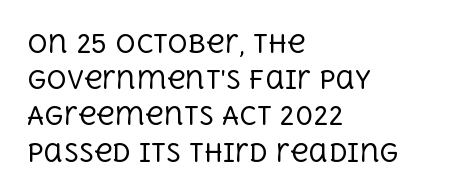
The image shows 25 px text type, upright; set left-aligned, normal line spacing (1.45x), normal letter spacing, not underlined.
